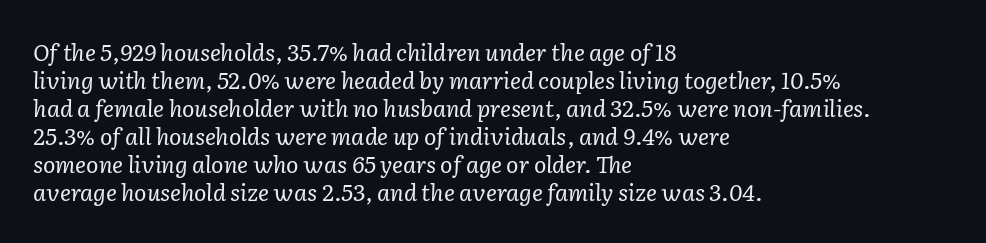
The image shows 23 px text type, italic (leaning right); set left-aligned, line spacing 1.22x, normal letter spacing, not underlined.
